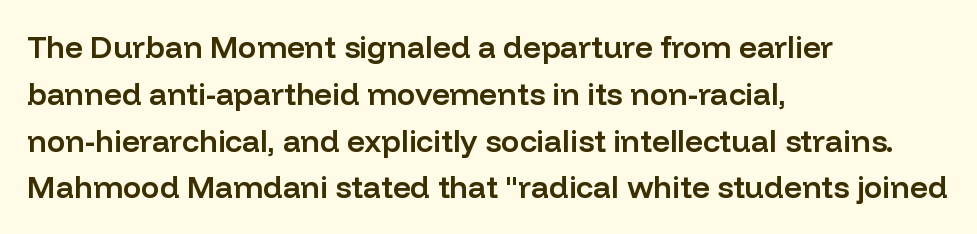
Q: Is the text bold? A: Semi-bold.
Q: Is the text italic (slanted)? A: No, it is upright.
Q: Is the typeface a serif or a sans-serif typeface? A: Sans-serif.
Q: Is the text underlined? A: No.
Q: How is the paragraph aligned? A: Left-aligned.
Q: Is the spacing between letters normal or unusually wide? A: Normal.
Q: Is the spacing between lines tight, normal or loose? A: Normal.
Q: Width (condensed, normal, or wide)? A: Normal.
Q: Stroke contrast? A: Low.
Q: x-height? A: Medium.
Q: Monospaced? A: No.
